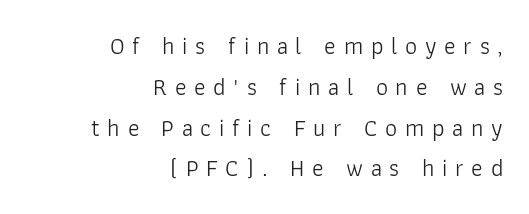
The image shows 24 px text type, upright; set right-aligned, normal line spacing (1.7x), unusually wide letter spacing (+0.32 em), not underlined.
